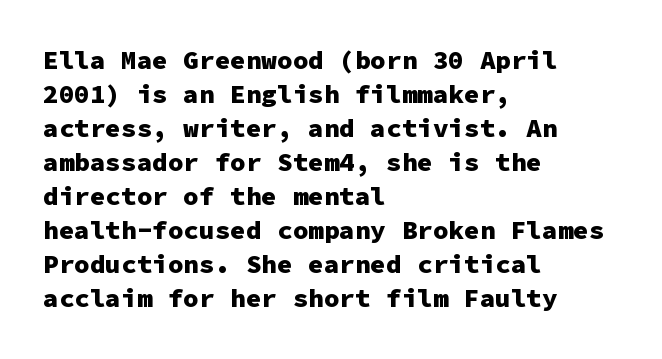
{"italic": "no", "bold": "yes", "underline": "no", "align": "left", "line_spacing": "normal", "line_spacing_ratio": 1.31, "letter_spacing": "normal", "letter_spacing_em": 0.0, "glyph_px": 26}
